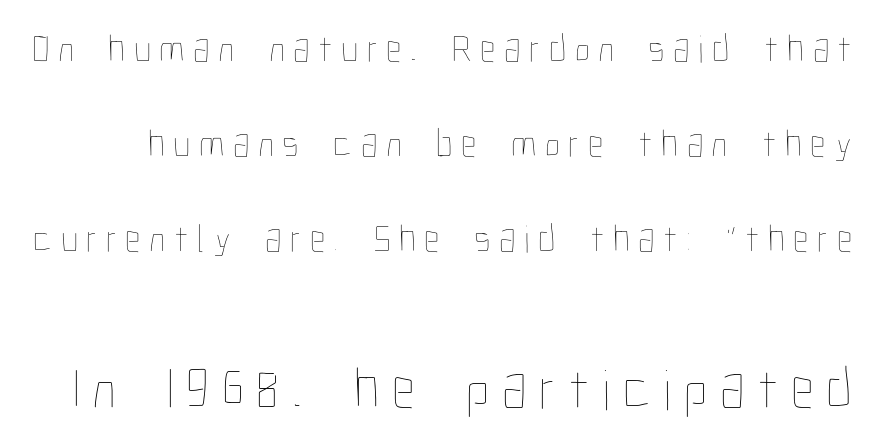
Q: Is the text bold? A: No.
Q: Is the text italic (slanted)? A: No, it is upright.
Q: Is the text underlined? A: No.
Q: Is the spacing between letters normal or unusually wide? A: Unusually wide.
Q: Is the spacing between lines tight, normal or loose? A: Loose.
Q: Which block of text is set in a larger size, the first (top) or the second (bottom)? A: The second (bottom) one.
Q: Width (condensed, normal, or wide)? A: Condensed.
Q: Stroke contrast? A: Low.
Q: x-height? A: Medium.
Q: Monospaced? A: No.
